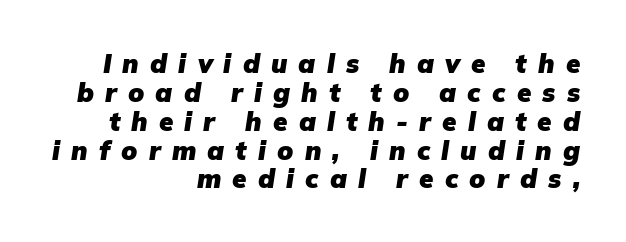
{"italic": "yes", "lean": "right", "slant_degrees": 9, "bold": "yes", "underline": "no", "align": "right", "line_spacing": "tight", "line_spacing_ratio": 1.11, "letter_spacing": "wide", "letter_spacing_em": 0.43, "glyph_px": 26}
